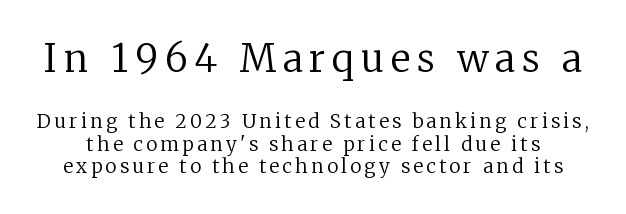
Q: Is the text bold? A: No.
Q: Is the text italic (slanted)? A: No, it is upright.
Q: Is the typeface a serif or a sans-serif typeface? A: Serif.
Q: Is the text underlined? A: No.
Q: Which block of text is set in a larger size, the first (top) or the second (bottom)? A: The first (top) one.
Q: Width (condensed, normal, or wide)? A: Normal.
Q: Stroke contrast? A: Low.
Q: x-height? A: Medium.
Q: Monospaced? A: No.
